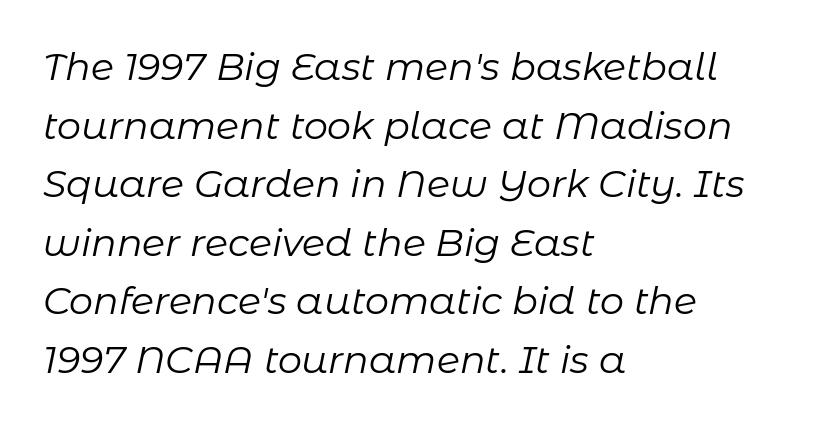
Q: Is the text bold? A: No.
Q: Is the text italic (slanted)? A: Yes, it leans right by about 11 degrees.
Q: Is the text underlined? A: No.
Q: How is the paragraph aligned? A: Left-aligned.
Q: Is the spacing between letters normal or unusually wide? A: Normal.
Q: Is the spacing between lines tight, normal or loose? A: Normal.
Q: Width (condensed, normal, or wide)? A: Normal.
Q: Stroke contrast? A: Low.
Q: x-height? A: Medium.
Q: Monospaced? A: No.
